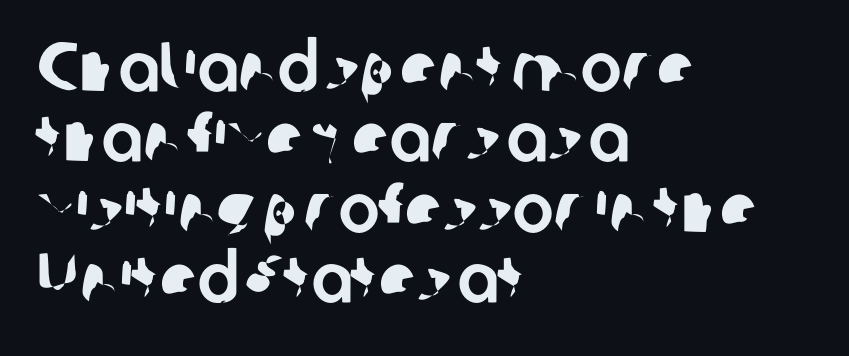
Q: Is the typeface a serif or a sans-serif typeface? A: Sans-serif.
Q: Is the text underlined? A: No.
Q: How is the paragraph aligned? A: Left-aligned.
Q: Is the spacing between letters normal or unusually wide? A: Normal.
Q: Is the spacing between lines tight, normal or loose? A: Tight.
Q: Width (condensed, normal, or wide)? A: Normal.
Q: Stroke contrast? A: Low.
Q: x-height? A: Medium.
Q: Monospaced? A: No.
